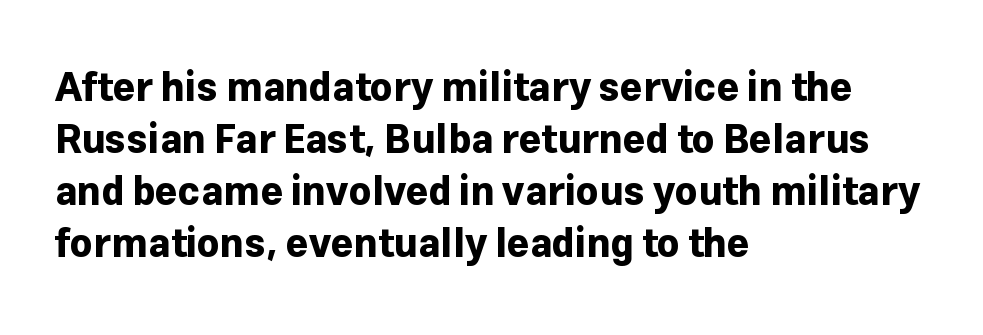
{"serif": "no", "italic": "no", "bold": "yes", "weight": "bold", "width": "normal", "stroke_contrast": "low", "x_height": "medium", "monospaced": "no", "underline": "no", "align": "left", "line_spacing": "normal", "line_spacing_ratio": 1.33, "letter_spacing": "normal", "letter_spacing_em": 0.0, "glyph_px": 39}
